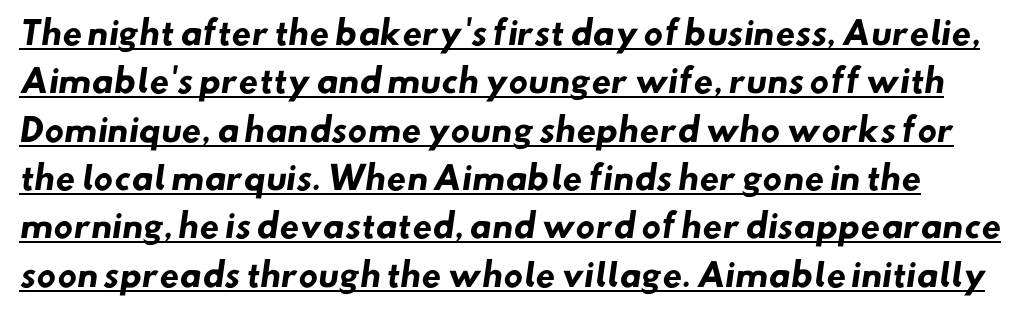
Q: Is the text bold? A: Yes.
Q: Is the typeface a serif or a sans-serif typeface? A: Sans-serif.
Q: Is the text underlined? A: Yes.
Q: Is the spacing between letters normal or unusually wide? A: Normal.
Q: Is the spacing between lines tight, normal or loose? A: Normal.
Q: Width (condensed, normal, or wide)? A: Normal.
Q: Stroke contrast? A: Low.
Q: x-height? A: Small.
Q: Monospaced? A: No.
